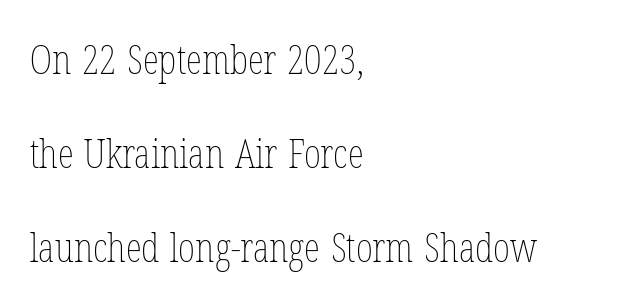
Q: Is the text bold? A: No.
Q: Is the text italic (slanted)? A: No, it is upright.
Q: Is the text underlined? A: No.
Q: How is the paragraph aligned? A: Left-aligned.
Q: Is the spacing between letters normal or unusually wide? A: Normal.
Q: Is the spacing between lines tight, normal or loose? A: Loose.
Q: Width (condensed, normal, or wide)? A: Condensed.
Q: Stroke contrast? A: Low.
Q: x-height? A: Medium.
Q: Monospaced? A: No.
